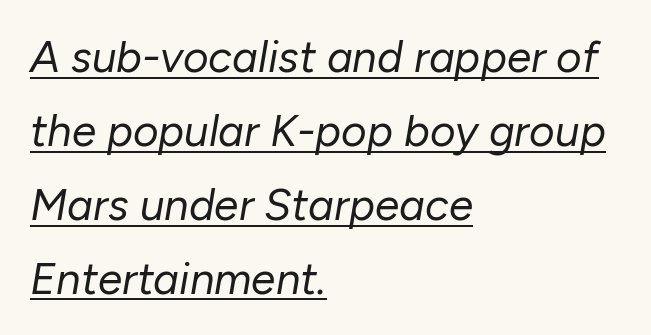
The image shows 44 px regular-weight type, italic (leaning right); set left-aligned, normal line spacing (1.68x), normal letter spacing, underlined; low stroke contrast and a medium x-height.
